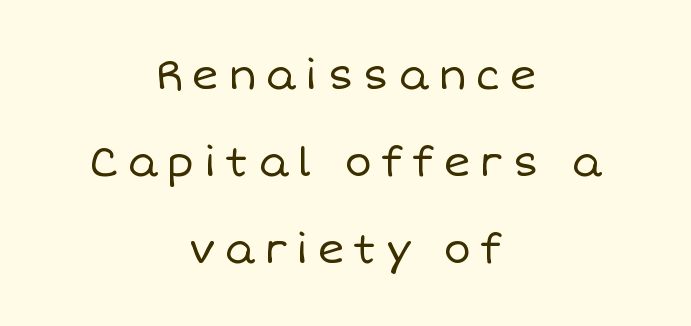
Q: Is the text bold? A: No.
Q: Is the text italic (slanted)? A: No, it is upright.
Q: Is the text underlined? A: No.
Q: How is the paragraph aligned? A: Centered.
Q: Is the spacing between letters normal or unusually wide? A: Unusually wide.
Q: Is the spacing between lines tight, normal or loose? A: Loose.
Q: Width (condensed, normal, or wide)? A: Normal.
Q: Stroke contrast? A: Low.
Q: x-height? A: Large.
Q: Monospaced? A: No.
